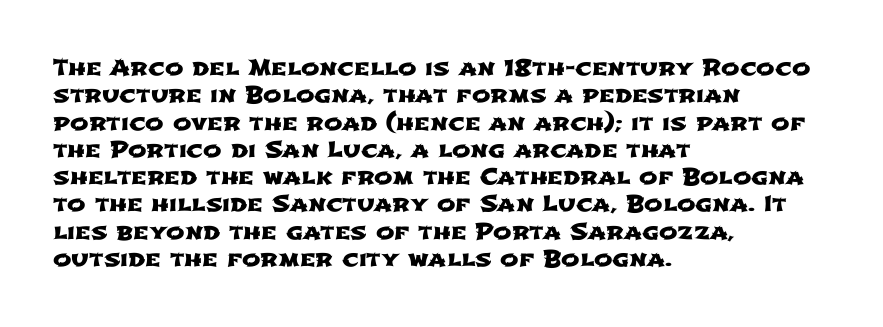
Q: Is the text underlined? A: No.
Q: How is the paragraph aligned? A: Left-aligned.
Q: Is the spacing between letters normal or unusually wide? A: Normal.
